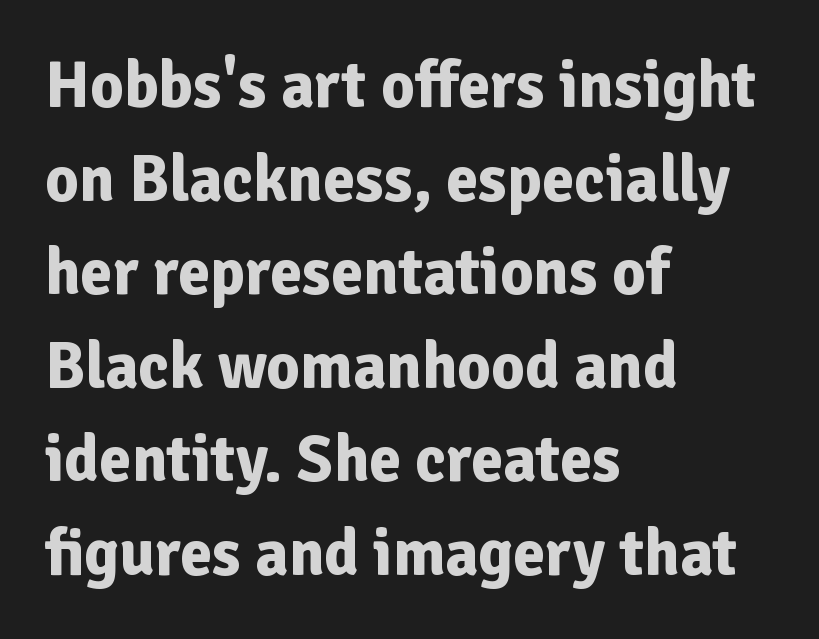
The image shows 65 px bold sans-serif type, upright; set left-aligned, normal line spacing (1.44x), normal letter spacing, not underlined; low stroke contrast and a medium x-height.
